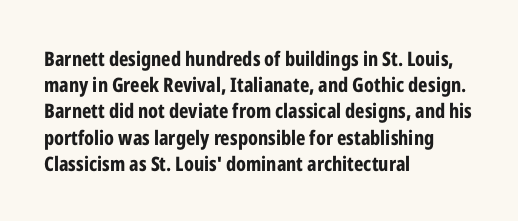
Q: Is the text bold? A: Yes.
Q: Is the text italic (slanted)? A: No, it is upright.
Q: Is the text underlined? A: No.
Q: How is the paragraph aligned? A: Left-aligned.
Q: Is the spacing between letters normal or unusually wide? A: Normal.
Q: Is the spacing between lines tight, normal or loose? A: Normal.
